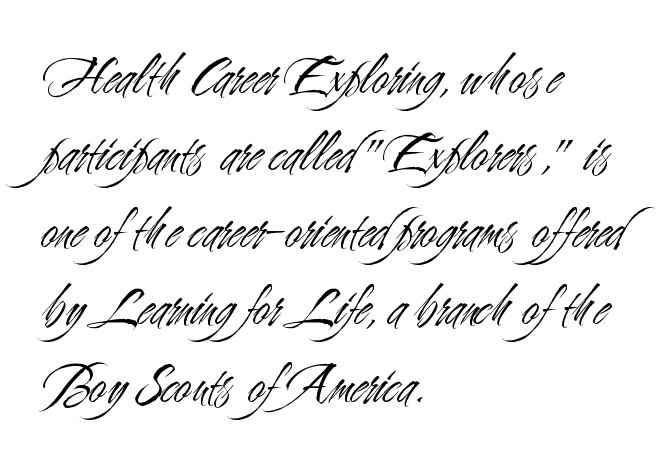
How would I describe the line gaps? Plain and ordinary. This is sans-serif lettering, the kind often seen on screens and signage. Clear beneath every line of the passage. Character widths vary here, with narrow letters taking less room than wide ones. The paragraph has a hard left edge and a soft right edge.
